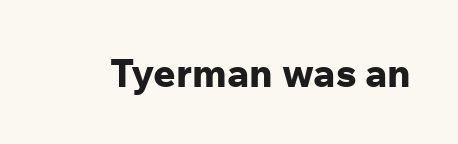
{"serif": "no", "italic": "no", "bold": "yes", "weight": "bold", "width": "normal", "stroke_contrast": "low", "x_height": "medium", "monospaced": "no", "underline": "no", "letter_spacing": "normal", "letter_spacing_em": 0.0, "glyph_px": 39}
